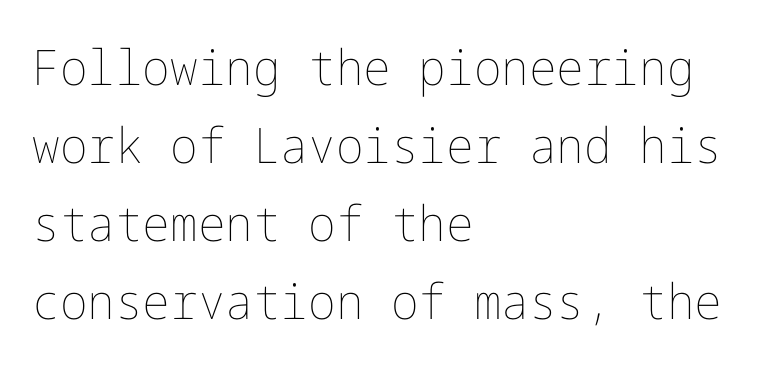
{"italic": "no", "bold": "no", "weight": "thin", "width": "normal", "stroke_contrast": "low", "x_height": "medium", "underline": "no", "align": "left", "line_spacing": "normal", "line_spacing_ratio": 1.59, "letter_spacing": "normal", "letter_spacing_em": 0.0, "glyph_px": 49}
